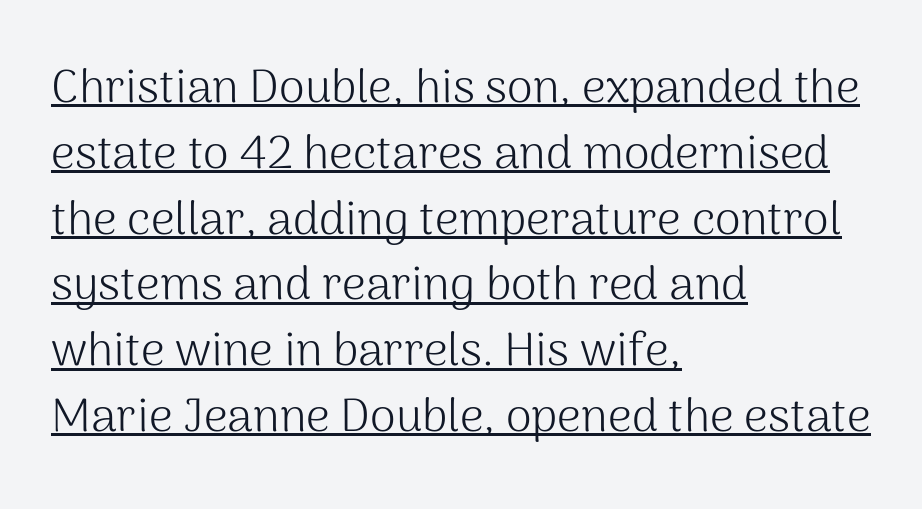
Q: Is the text bold? A: No.
Q: Is the text italic (slanted)? A: No, it is upright.
Q: Is the typeface a serif or a sans-serif typeface? A: Sans-serif.
Q: Is the text underlined? A: Yes.
Q: How is the paragraph aligned? A: Left-aligned.
Q: Is the spacing between letters normal or unusually wide? A: Normal.
Q: Is the spacing between lines tight, normal or loose? A: Normal.
Q: Width (condensed, normal, or wide)? A: Normal.
Q: Stroke contrast? A: Medium.
Q: x-height? A: Medium.
Q: Monospaced? A: No.
